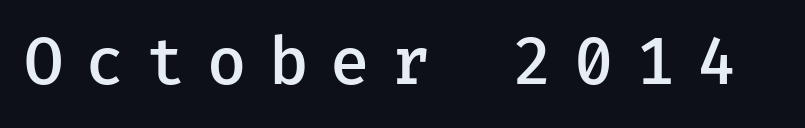
Nothing sits at the stroke ends, so this counts as sans-serif. Letter spacing: wide. This sample has the even, mechanical cadence of fixed-width lettering. Lines of text with bare space underneath.
